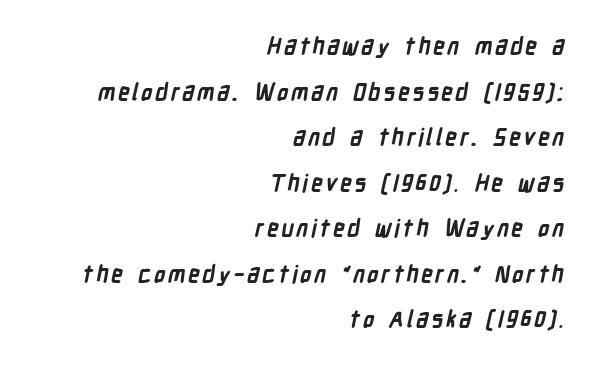
Reading down the column, the eye jumps a long way to each next line. Line endings align vertically; line beginnings do not. On the weight axis this lands at bold, roughly 700. Lines of text with bare space underneath.
